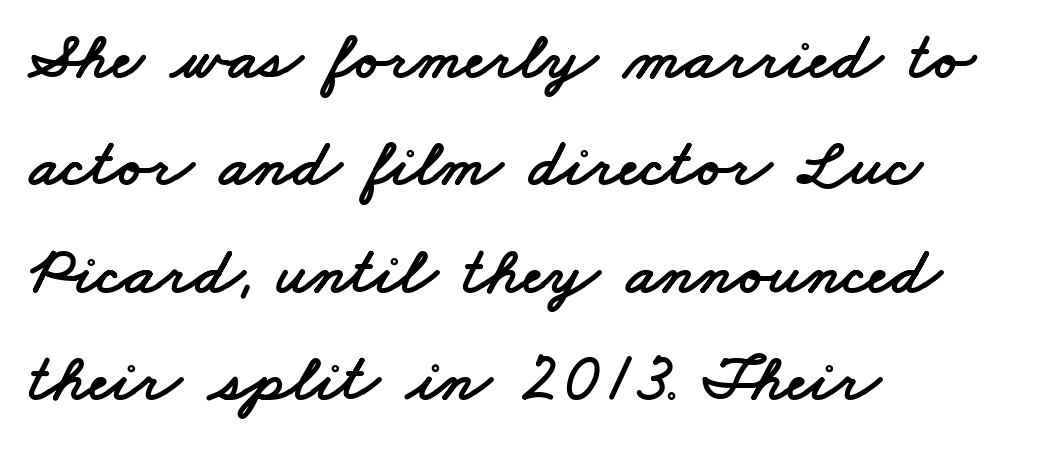
Q: Is the typeface a serif or a sans-serif typeface? A: Sans-serif.
Q: Is the text underlined? A: No.
Q: How is the paragraph aligned? A: Left-aligned.
Q: Is the spacing between letters normal or unusually wide? A: Normal.
Q: Is the spacing between lines tight, normal or loose? A: Normal.
Q: Width (condensed, normal, or wide)? A: Wide.
Q: Stroke contrast? A: Low.
Q: x-height? A: Small.
Q: Monospaced? A: No.
